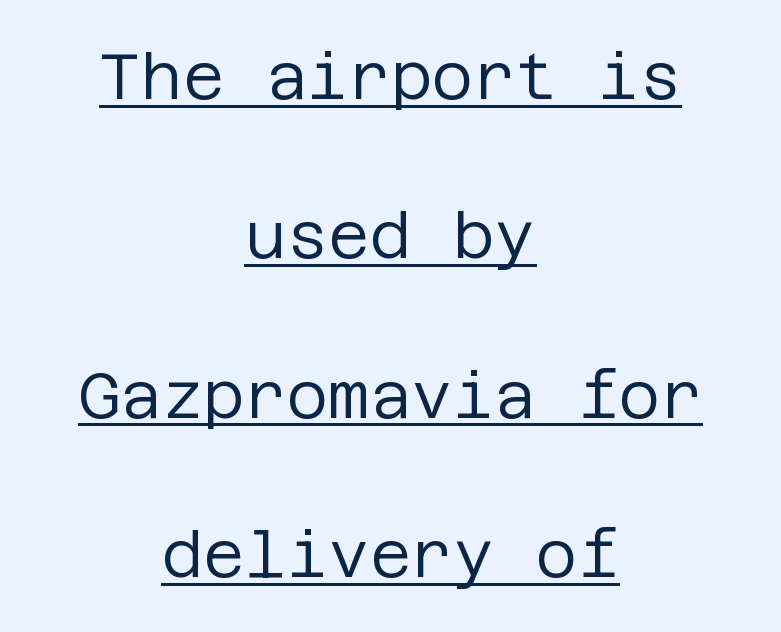
Q: Is the text bold? A: No.
Q: Is the text italic (slanted)? A: No, it is upright.
Q: Is the typeface a serif or a sans-serif typeface? A: Sans-serif.
Q: Is the text underlined? A: Yes.
Q: How is the paragraph aligned? A: Centered.
Q: Is the spacing between letters normal or unusually wide? A: Normal.
Q: Is the spacing between lines tight, normal or loose? A: Loose.
Q: Width (condensed, normal, or wide)? A: Normal.
Q: Stroke contrast? A: Low.
Q: x-height? A: Large.
